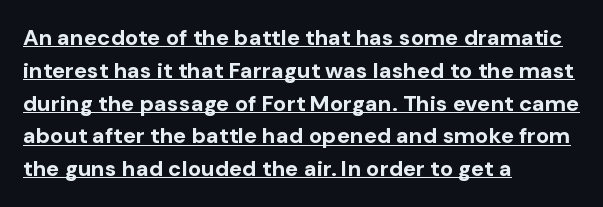
The image shows 22 px bold type, upright; set left-aligned, normal line spacing (1.49x), normal letter spacing, underlined.
